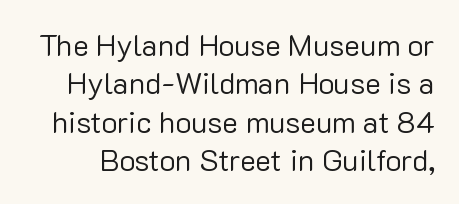
Posture: straight, roman, zero tilt. Honestly, there is no underline to notice here at all. Do the characters align in a grid? No, the font is proportional. These lines keep a tight, regular rhythm from letter to letter. Observe the absence of serifs on each vertical stroke in this sample.
